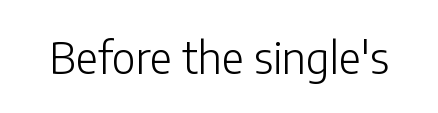
The image shows 43 px light sans-serif type, upright; set normal letter spacing, not underlined; low stroke contrast and a medium x-height.
